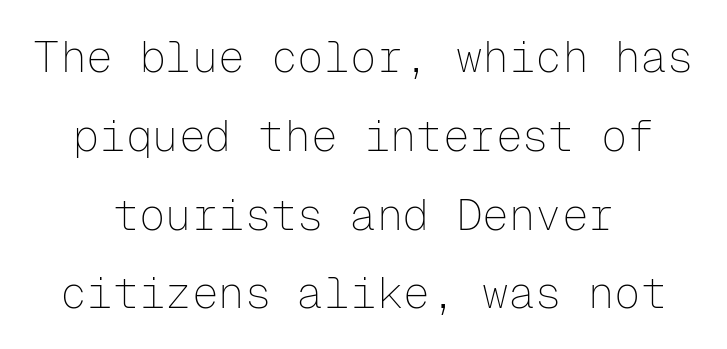
{"serif": "no", "italic": "no", "bold": "no", "weight": "thin", "width": "normal", "stroke_contrast": "low", "x_height": "medium", "monospaced": "yes", "underline": "no", "align": "center", "line_spacing_ratio": 1.79, "letter_spacing": "normal", "letter_spacing_em": 0.0, "glyph_px": 44}
